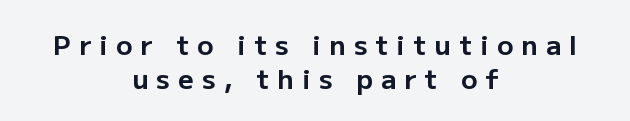
{"italic": "no", "bold": "yes", "underline": "no", "align": "center", "line_spacing": "normal", "line_spacing_ratio": 1.26, "letter_spacing": "wide", "letter_spacing_em": 0.3, "glyph_px": 27}
